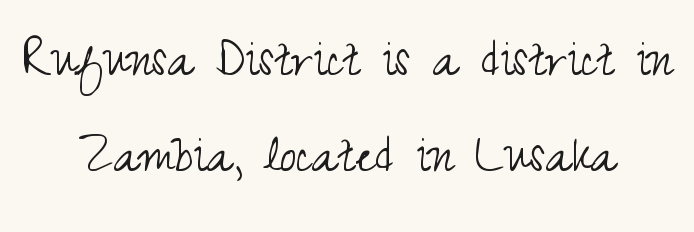
Q: Is the text bold? A: No.
Q: Is the text italic (slanted)? A: No, it is upright.
Q: Is the typeface a serif or a sans-serif typeface? A: Sans-serif.
Q: Is the text underlined? A: No.
Q: How is the paragraph aligned? A: Centered.
Q: Is the spacing between letters normal or unusually wide? A: Normal.
Q: Is the spacing between lines tight, normal or loose? A: Normal.
Q: Width (condensed, normal, or wide)? A: Condensed.
Q: Stroke contrast? A: Medium.
Q: x-height? A: Small.
Q: Monospaced? A: No.
